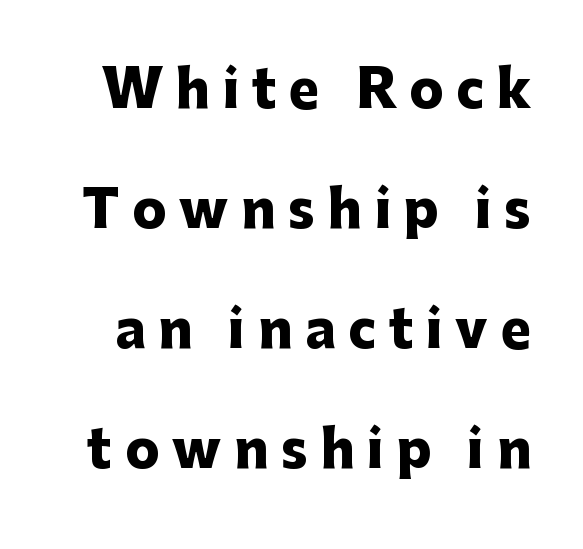
Q: Is the text bold? A: Yes.
Q: Is the text italic (slanted)? A: No, it is upright.
Q: Is the typeface a serif or a sans-serif typeface? A: Sans-serif.
Q: Is the text underlined? A: No.
Q: Is the spacing between letters normal or unusually wide? A: Unusually wide.
Q: Is the spacing between lines tight, normal or loose? A: Loose.
Q: Width (condensed, normal, or wide)? A: Normal.
Q: Stroke contrast? A: Low.
Q: x-height? A: Medium.
Q: Monospaced? A: No.
